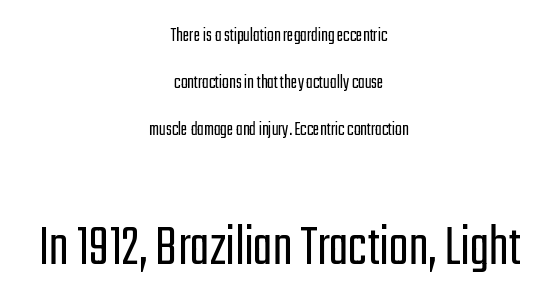
Q: Is the text bold? A: No.
Q: Is the text italic (slanted)? A: No, it is upright.
Q: Is the typeface a serif or a sans-serif typeface? A: Sans-serif.
Q: Is the text underlined? A: No.
Q: How is the paragraph aligned? A: Centered.
Q: Is the spacing between letters normal or unusually wide? A: Normal.
Q: Is the spacing between lines tight, normal or loose? A: Loose.
Q: Which block of text is set in a larger size, the first (top) or the second (bottom)? A: The second (bottom) one.
Q: Width (condensed, normal, or wide)? A: Condensed.
Q: Stroke contrast? A: Low.
Q: x-height? A: Medium.
Q: Monospaced? A: No.
